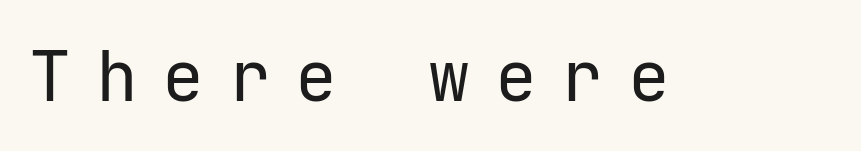
{"serif": "no", "italic": "no", "bold": "no", "weight": "regular", "width": "normal", "stroke_contrast": "low", "x_height": "medium", "underline": "no", "letter_spacing": "wide", "letter_spacing_em": 0.35, "glyph_px": 70}
